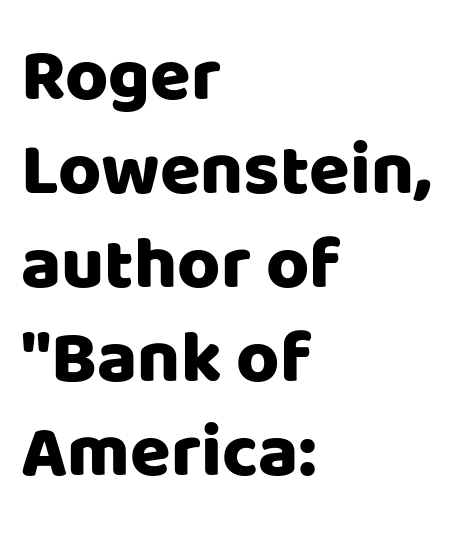
Q: Is the text italic (slanted)? A: No, it is upright.
Q: Is the typeface a serif or a sans-serif typeface? A: Sans-serif.
Q: Is the text underlined? A: No.
Q: How is the paragraph aligned? A: Left-aligned.
Q: Is the spacing between letters normal or unusually wide? A: Normal.
Q: Is the spacing between lines tight, normal or loose? A: Normal.
Q: Width (condensed, normal, or wide)? A: Normal.
Q: Stroke contrast? A: Low.
Q: x-height? A: Large.
Q: Monospaced? A: No.
